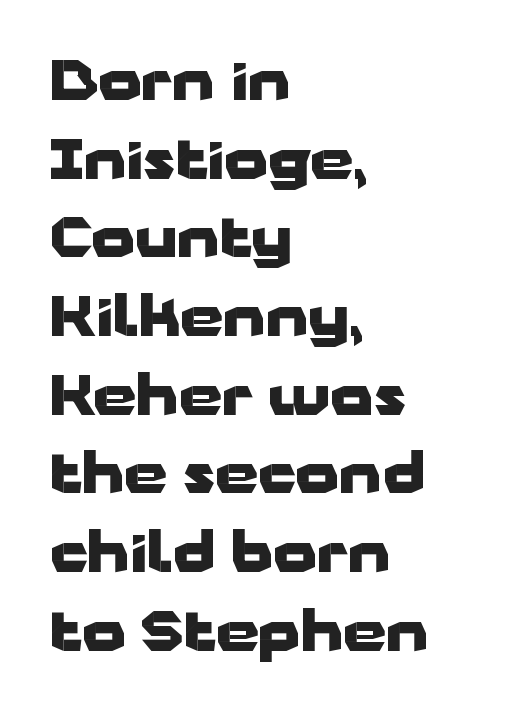
The image shows 55 px heavy, wide sans-serif type, upright; set left-aligned, normal line spacing (1.43x), normal letter spacing, not underlined; low stroke contrast and a medium x-height.
